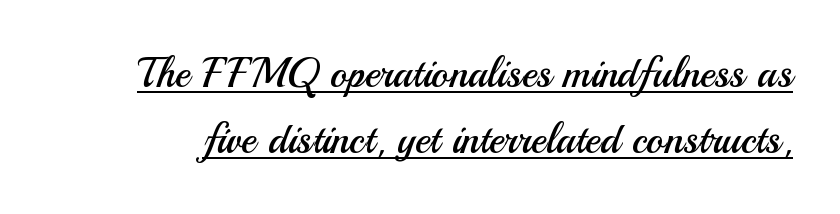
What's the leading like? Ordinary, nothing unusual. Heaviness? Minimal to ordinary, like unemphasized prose. Looks like regular typesetting: each glyph gets only the width it needs.
